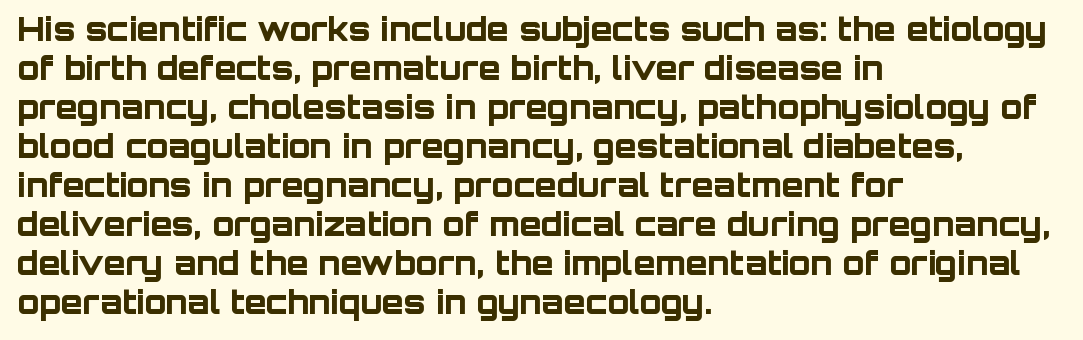
Q: Is the text bold? A: Yes.
Q: Is the text italic (slanted)? A: No, it is upright.
Q: Is the typeface a serif or a sans-serif typeface? A: Sans-serif.
Q: Is the text underlined? A: No.
Q: How is the paragraph aligned? A: Left-aligned.
Q: Is the spacing between letters normal or unusually wide? A: Normal.
Q: Width (condensed, normal, or wide)? A: Normal.
Q: Stroke contrast? A: Low.
Q: x-height? A: Large.
Q: Monospaced? A: No.
